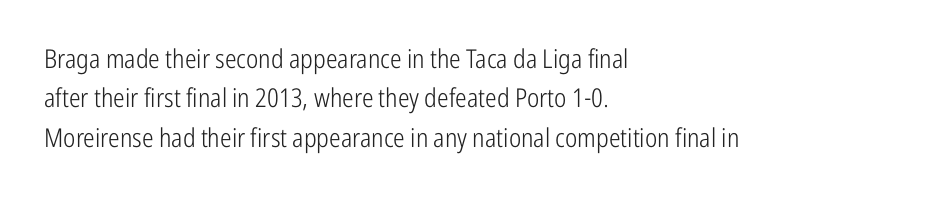
{"italic": "no", "bold": "no", "underline": "no", "align": "left", "line_spacing": "normal", "line_spacing_ratio": 1.51, "letter_spacing": "normal", "letter_spacing_em": 0.0, "glyph_px": 26}
